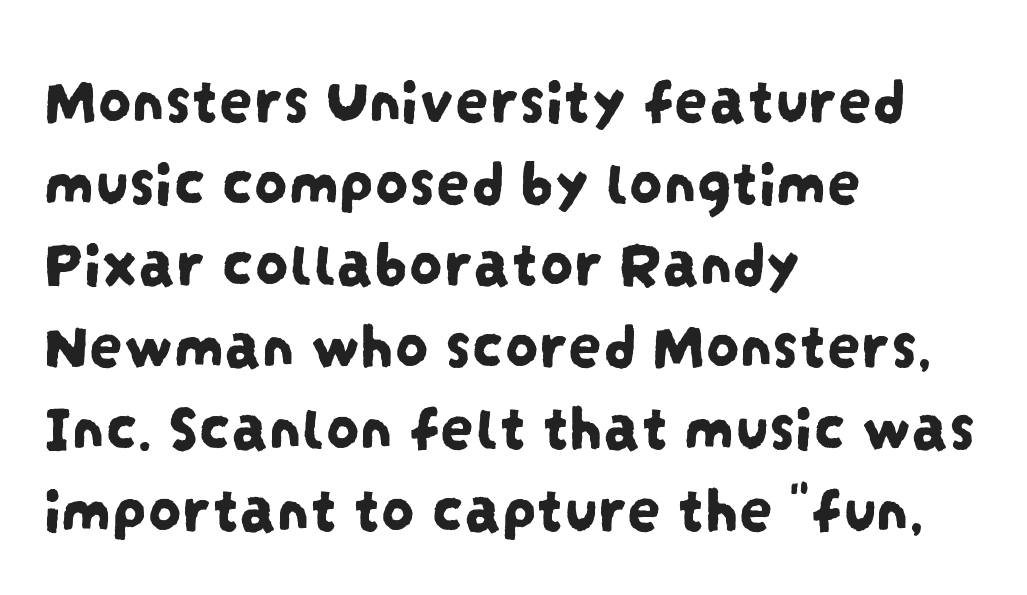
Q: Is the typeface a serif or a sans-serif typeface? A: Sans-serif.
Q: Is the text underlined? A: No.
Q: How is the paragraph aligned? A: Left-aligned.
Q: Is the spacing between letters normal or unusually wide? A: Normal.
Q: Width (condensed, normal, or wide)? A: Condensed.
Q: Stroke contrast? A: Low.
Q: x-height? A: Large.
Q: Monospaced? A: No.
